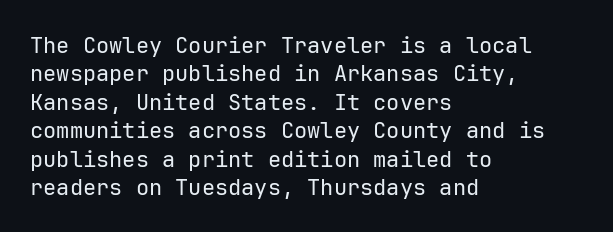
The image shows 22 px text type, upright; set left-aligned, normal line spacing (1.29x), normal letter spacing, not underlined.
